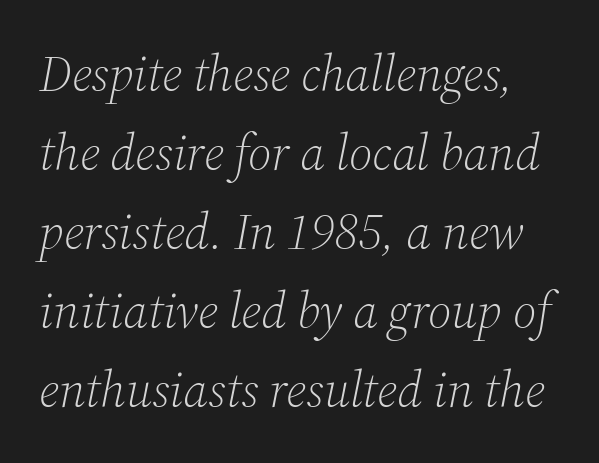
This sample has the flowing, uneven cadence of proportional lettering. The passage shown is not bold in any degree. Honestly, the letter spacing is just normal — you wouldn't notice it. Serifs: yes, visible at the terminals of the letterforms.
